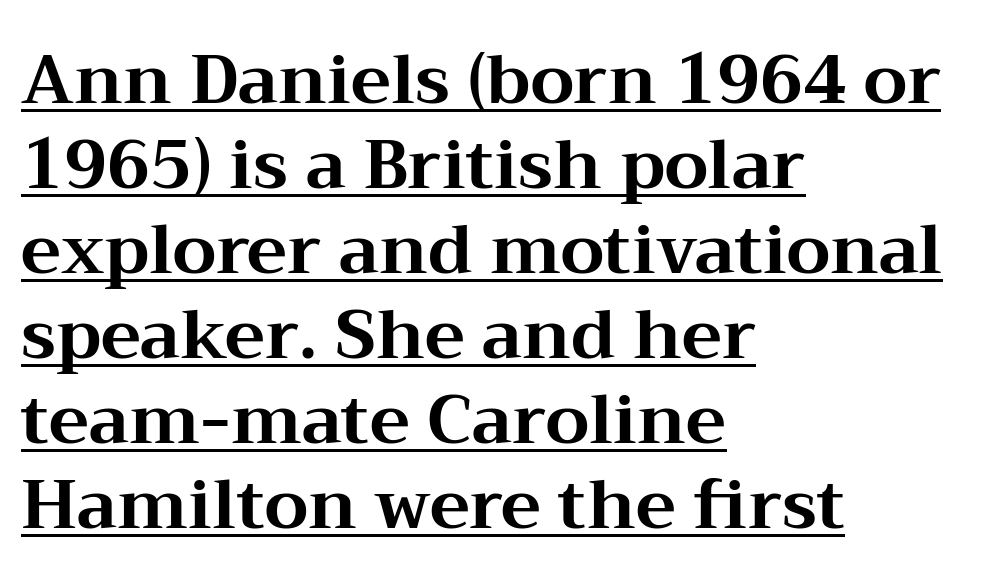
{"serif": "yes", "italic": "no", "bold": "yes", "weight": "bold", "width": "wide", "stroke_contrast": "medium", "x_height": "medium", "monospaced": "no", "underline": "yes", "align": "left", "line_spacing": "normal", "line_spacing_ratio": 1.25, "letter_spacing": "normal", "letter_spacing_em": 0.0, "glyph_px": 68}
